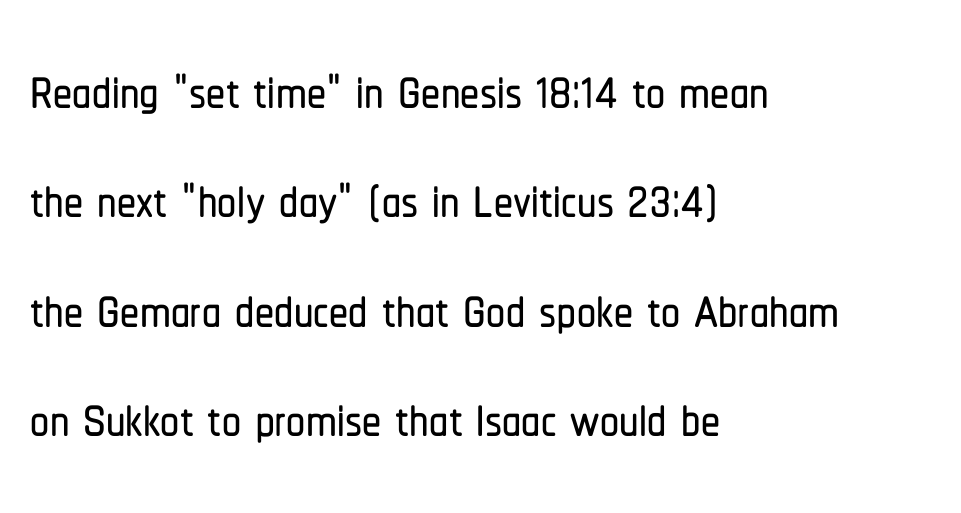
Q: Is the text italic (slanted)? A: No, it is upright.
Q: Is the typeface a serif or a sans-serif typeface? A: Sans-serif.
Q: Is the text underlined? A: No.
Q: How is the paragraph aligned? A: Left-aligned.
Q: Is the spacing between letters normal or unusually wide? A: Normal.
Q: Is the spacing between lines tight, normal or loose? A: Normal.
Q: Width (condensed, normal, or wide)? A: Condensed.
Q: Stroke contrast? A: Low.
Q: x-height? A: Medium.
Q: Monospaced? A: No.
